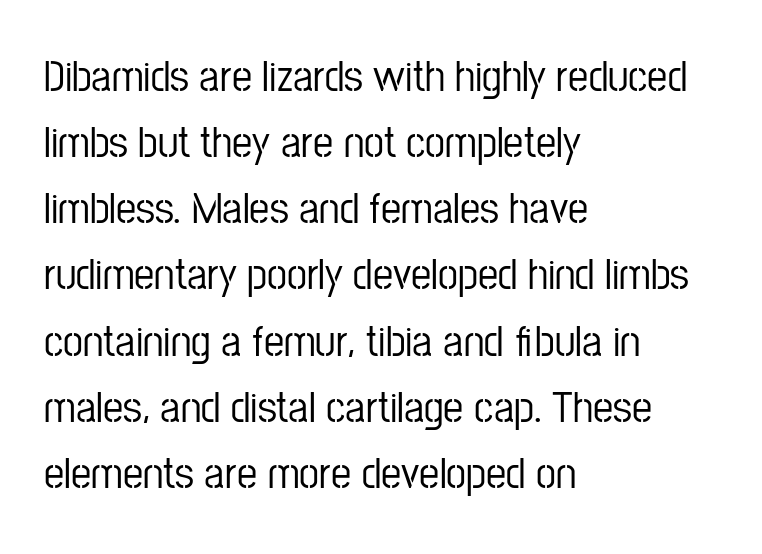
{"serif": "no", "italic": "no", "width": "condensed", "stroke_contrast": "low", "x_height": "medium", "monospaced": "no", "underline": "no", "align": "left", "line_spacing": "normal", "line_spacing_ratio": 1.47, "letter_spacing": "normal", "letter_spacing_em": 0.0, "glyph_px": 45}
